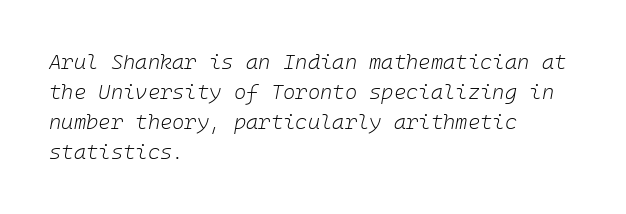
{"italic": "yes", "lean": "right", "slant_degrees": 10, "bold": "no", "underline": "no", "align": "left", "line_spacing": "normal", "line_spacing_ratio": 1.43, "letter_spacing": "normal", "letter_spacing_em": 0.0, "glyph_px": 21}
